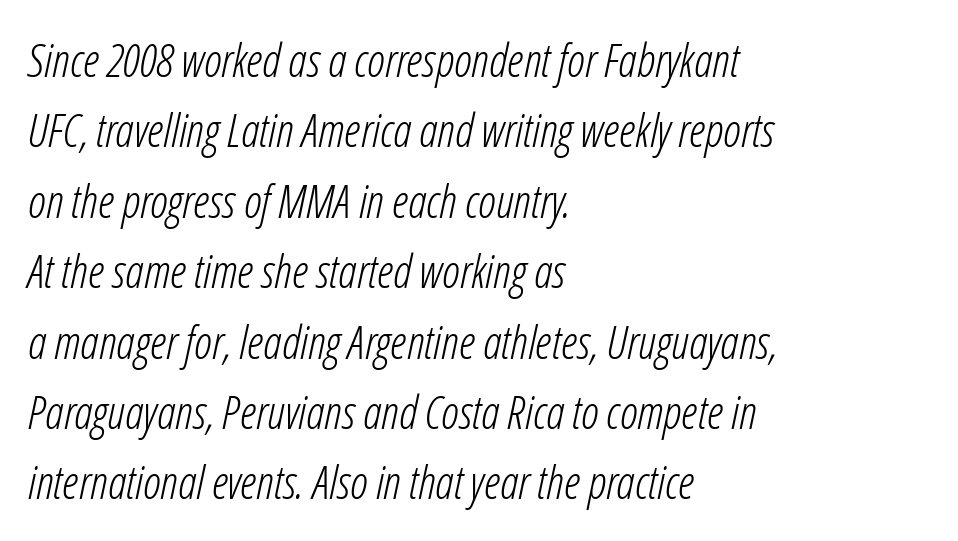
{"italic": "yes", "lean": "right", "slant_degrees": 12, "bold": "no", "weight": "light", "width": "condensed", "stroke_contrast": "low", "x_height": "medium", "monospaced": "no", "underline": "no", "align": "left", "line_spacing": "normal", "line_spacing_ratio": 1.53, "letter_spacing": "normal", "letter_spacing_em": 0.0, "glyph_px": 46}
